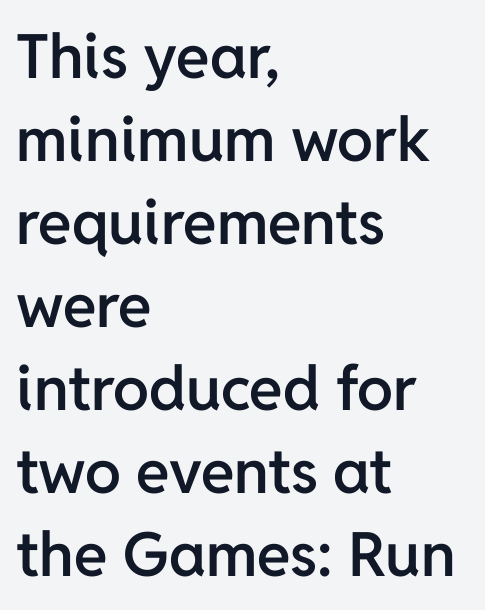
Proportional: the letters do not fall into vertical columns. Interline gaps are of average width in this sample. This is sans-serif lettering, the kind often seen on screens and signage. Each line starts at the same left margin while the right side varies. Inter-character spacing is left at the font's built-in metrics. Weight check: semibold — heavier than regular, not quite bold.
